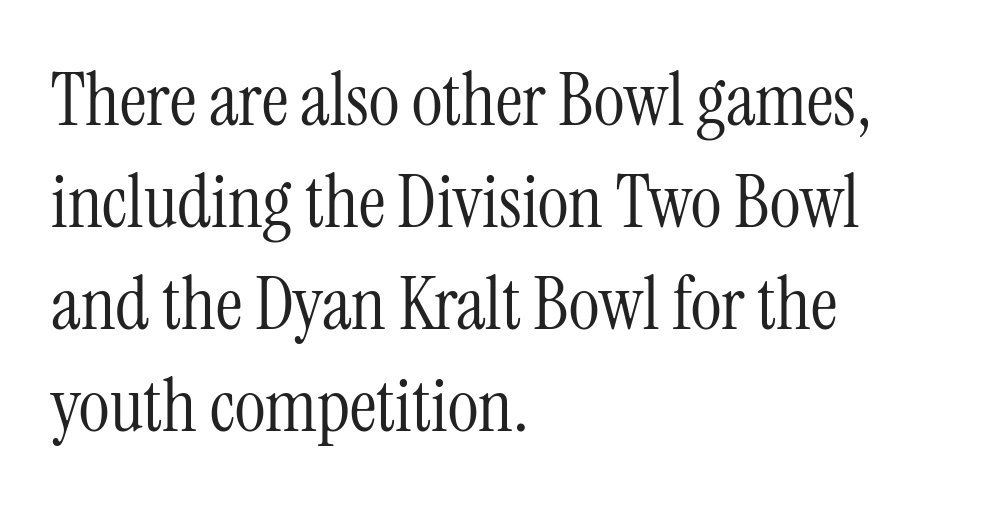
The image shows 74 px light, condensed serif type, upright; set left-aligned, normal line spacing (1.38x), normal letter spacing, not underlined; medium stroke contrast and a medium x-height.
